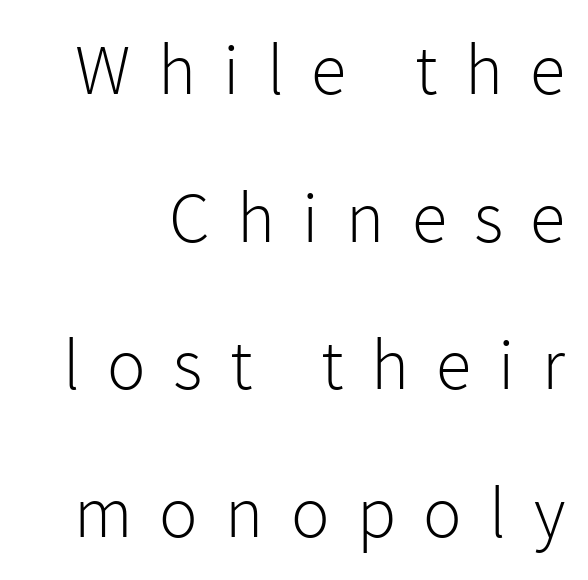
Q: Is the text bold? A: No.
Q: Is the text italic (slanted)? A: No, it is upright.
Q: Is the typeface a serif or a sans-serif typeface? A: Sans-serif.
Q: Is the text underlined? A: No.
Q: Is the spacing between letters normal or unusually wide? A: Unusually wide.
Q: Is the spacing between lines tight, normal or loose? A: Loose.
Q: Width (condensed, normal, or wide)? A: Normal.
Q: x-height? A: Medium.
Q: Monospaced? A: No.
